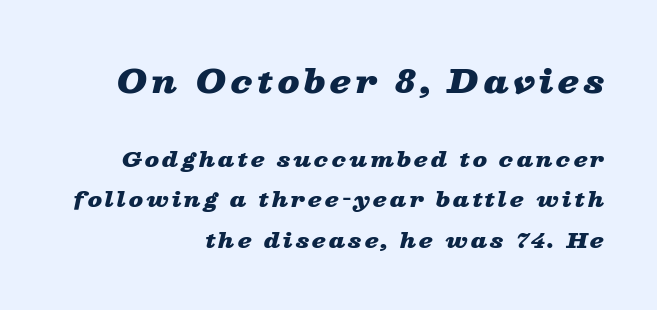
{"italic": "yes", "lean": "right", "slant_degrees": 13, "bold": "yes", "weight": "heavy", "width": "wide", "stroke_contrast": "low", "x_height": "medium", "monospaced": "no", "underline": "no", "align": "right", "line_spacing": "loose", "line_spacing_ratio": 1.92, "larger_block": "first", "size_ratio": 1.52, "glyph_px": 32}
